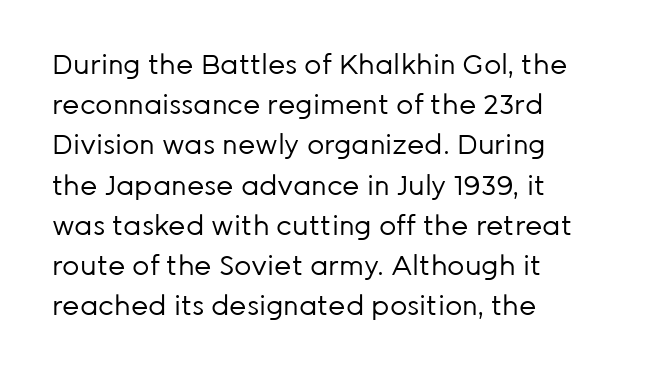
Q: Is the text bold? A: No.
Q: Is the text italic (slanted)? A: No, it is upright.
Q: Is the text underlined? A: No.
Q: How is the paragraph aligned? A: Left-aligned.
Q: Is the spacing between letters normal or unusually wide? A: Normal.
Q: Is the spacing between lines tight, normal or loose? A: Normal.
